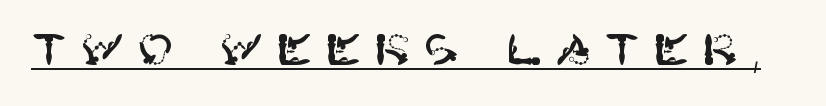
Font category for this specimen: sans-serif. A baseline rule has been typeset under these characters. Caption: expanded tracking, letters set apart. The specimen reads as upright at a glance.
